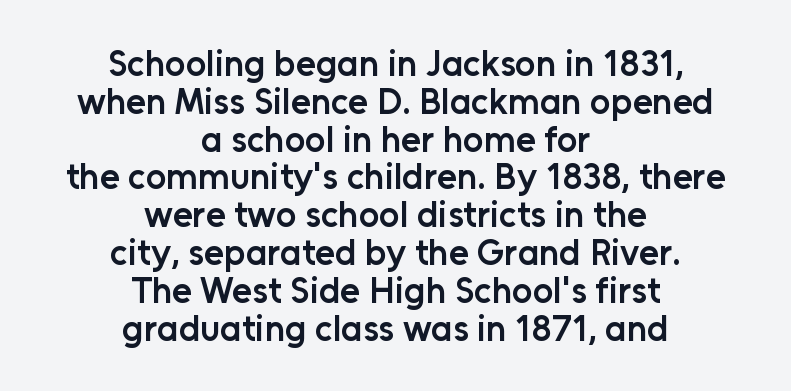
{"serif": "no", "italic": "no", "bold": "semi", "weight": "semibold", "width": "normal", "stroke_contrast": "low", "x_height": "medium", "monospaced": "no", "underline": "no", "align": "center", "line_spacing": "tight", "line_spacing_ratio": 1.05, "letter_spacing": "normal", "letter_spacing_em": 0.0, "glyph_px": 36}
